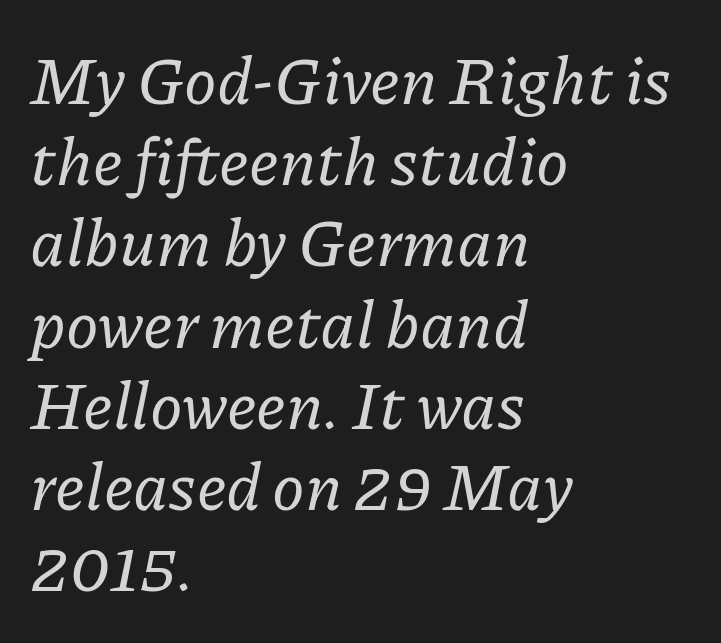
{"serif": "yes", "italic": "yes", "lean": "right", "slant_degrees": 11, "width": "normal", "stroke_contrast": "low", "x_height": "medium", "monospaced": "no", "underline": "no", "align": "left", "line_spacing_ratio": 1.23, "letter_spacing": "normal", "letter_spacing_em": 0.0, "glyph_px": 66}
